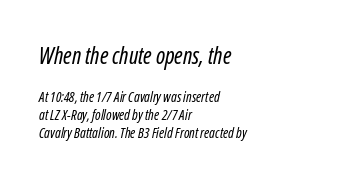
{"bold": "no", "underline": "no", "align": "left", "line_spacing": "normal", "line_spacing_ratio": 1.28, "letter_spacing": "normal", "letter_spacing_em": 0.0, "larger_block": "first", "size_ratio": 1.64, "glyph_px": 23}
